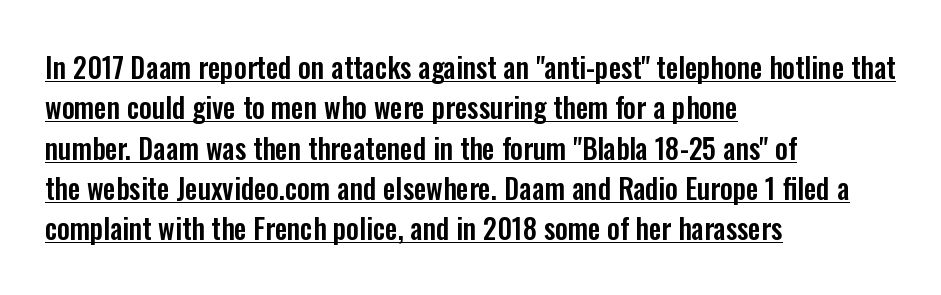
{"serif": "no", "italic": "no", "width": "condensed", "stroke_contrast": "low", "x_height": "medium", "monospaced": "no", "underline": "yes", "align": "left", "line_spacing": "normal", "line_spacing_ratio": 1.44, "letter_spacing": "normal", "letter_spacing_em": 0.0, "glyph_px": 28}
